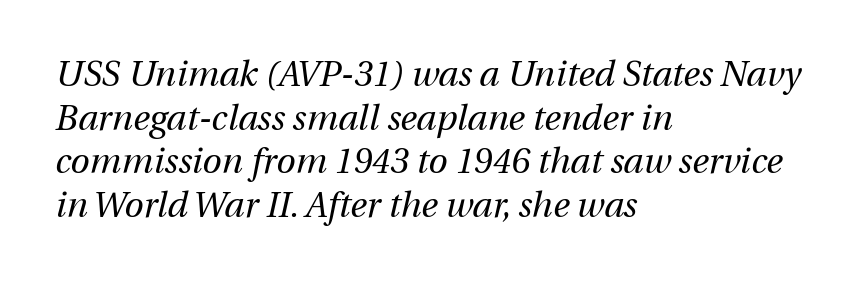
The image shows 35 px regular-weight type, italic (leaning right); set left-aligned, normal line spacing (1.25x), normal letter spacing, not underlined; medium stroke contrast and a medium x-height.
